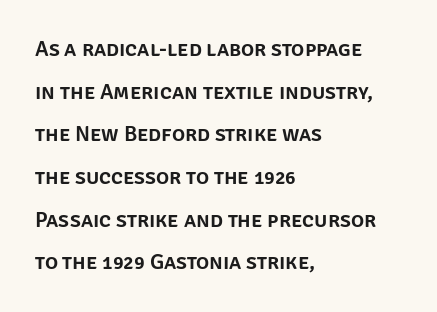
The image shows 22 px text type, upright; set left-aligned, loose line spacing (1.94x), normal letter spacing, not underlined.
